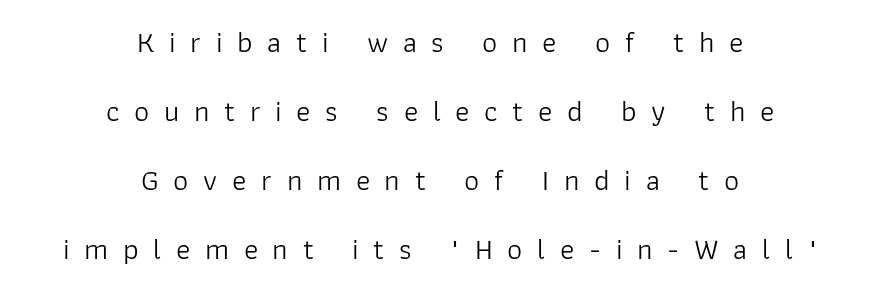
Q: Is the text bold? A: No.
Q: Is the text italic (slanted)? A: No, it is upright.
Q: Is the typeface a serif or a sans-serif typeface? A: Sans-serif.
Q: Is the text underlined? A: No.
Q: How is the paragraph aligned? A: Centered.
Q: Is the spacing between letters normal or unusually wide? A: Unusually wide.
Q: Is the spacing between lines tight, normal or loose? A: Loose.
Q: Width (condensed, normal, or wide)? A: Normal.
Q: Stroke contrast? A: Low.
Q: x-height? A: Medium.
Q: Monospaced? A: No.
